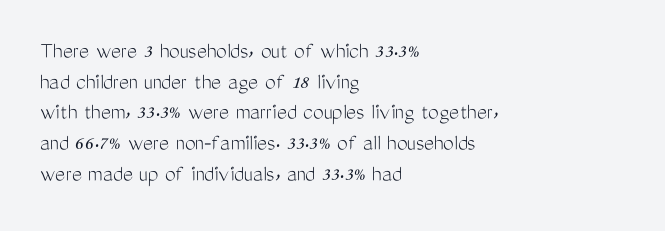
Q: Is the text bold? A: No.
Q: Is the text italic (slanted)? A: No, it is upright.
Q: Is the text underlined? A: No.
Q: How is the paragraph aligned? A: Left-aligned.
Q: Is the spacing between letters normal or unusually wide? A: Normal.
Q: Is the spacing between lines tight, normal or loose? A: Normal.
